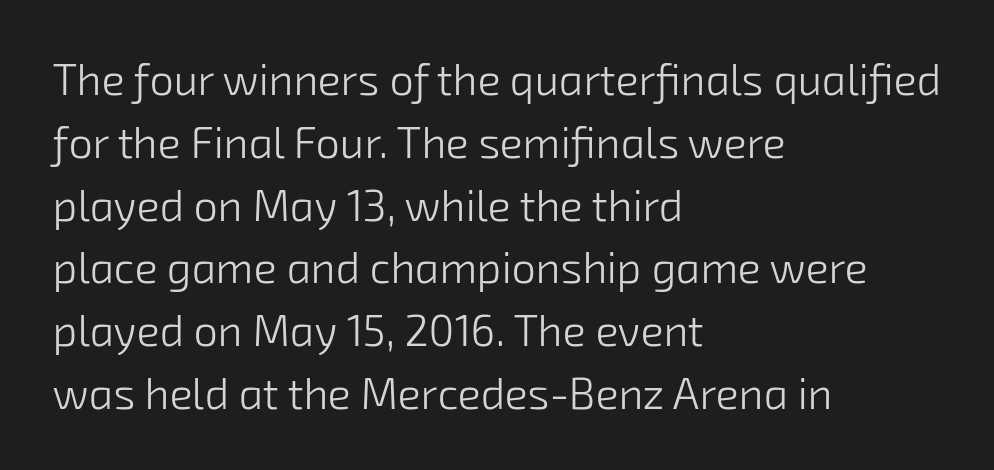
{"serif": "no", "bold": "no", "weight": "light", "width": "normal", "stroke_contrast": "low", "x_height": "medium", "monospaced": "no", "underline": "no", "align": "left", "line_spacing": "normal", "line_spacing_ratio": 1.46, "letter_spacing": "normal", "letter_spacing_em": 0.0, "glyph_px": 43}
